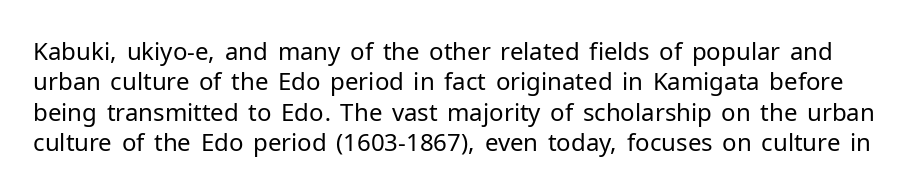
{"italic": "no", "bold": "no", "underline": "no", "line_spacing": "normal", "line_spacing_ratio": 1.27, "letter_spacing": "normal", "letter_spacing_em": 0.0, "glyph_px": 24}
